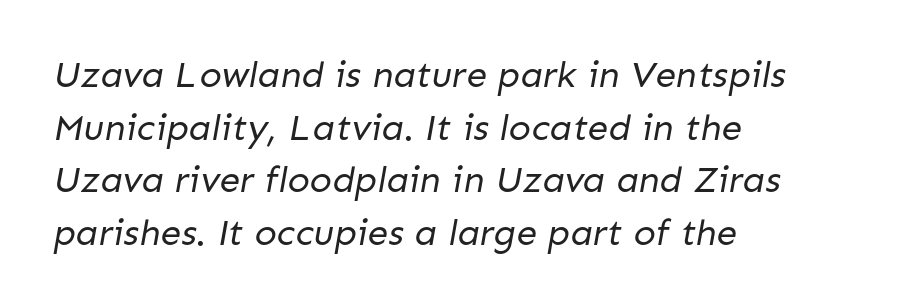
The face used here is proportionally spaced, like ordinary book or web type. A quiet, ordinary-to-light weight characterises the typeface. Left-aligned paragraph, ragged on the right. A typesetter would call this leading conventional body-copy spacing. Each letter's strokes conclude bluntly, with no projecting serifs.
